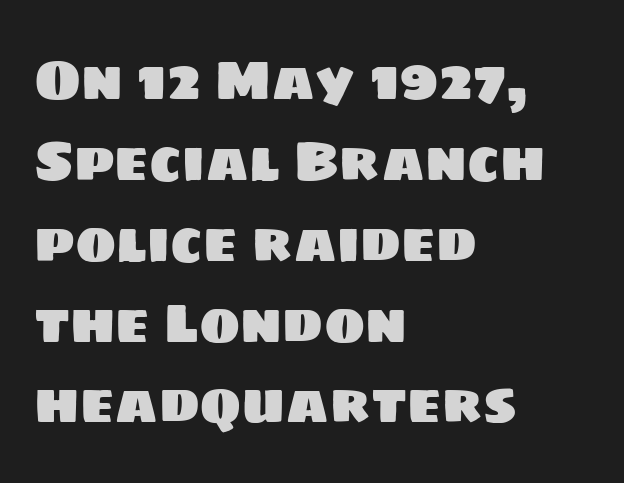
The image shows 55 px sans-serif type; set left-aligned, normal line spacing (1.47x), normal letter spacing, not underlined; low stroke contrast and a large x-height.
